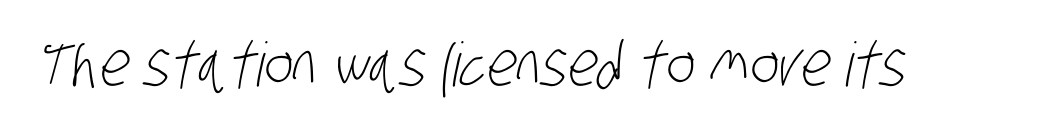
Examine the stroke ends and you'll find no serifs. Looks like regular typesetting: each glyph gets only the width it needs. Standard letterfit; no display-style spreading of the glyphs. Words float on clear page, feet unadorned. The typesetting does not lean heavy: it is not bold.
